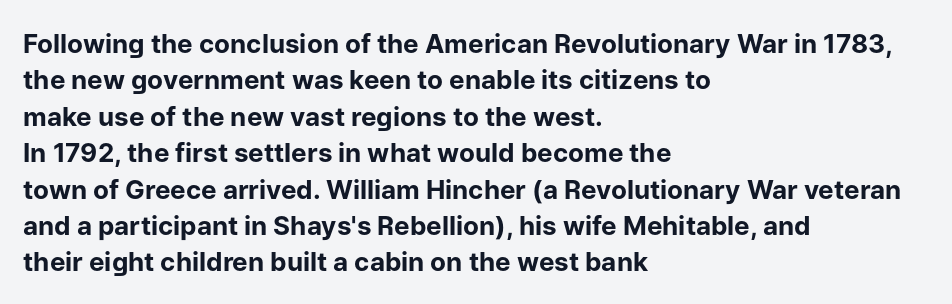
Q: Is the text bold? A: Yes.
Q: Is the text italic (slanted)? A: No, it is upright.
Q: Is the text underlined? A: No.
Q: How is the paragraph aligned? A: Left-aligned.
Q: Is the spacing between letters normal or unusually wide? A: Normal.
Q: Is the spacing between lines tight, normal or loose? A: Normal.
